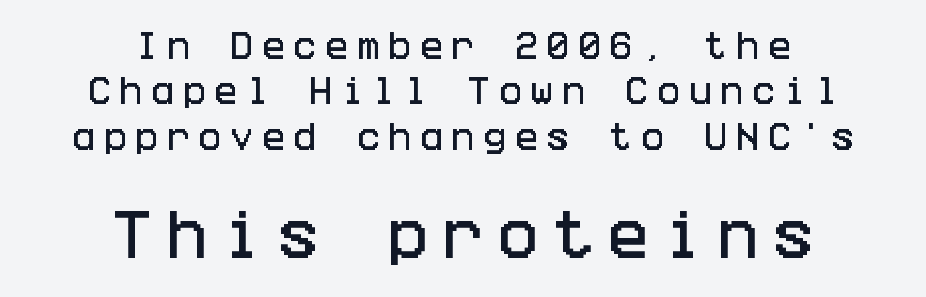
Q: Is the text italic (slanted)? A: No, it is upright.
Q: Is the typeface a serif or a sans-serif typeface? A: Sans-serif.
Q: Is the text underlined? A: No.
Q: How is the paragraph aligned? A: Centered.
Q: Is the spacing between letters normal or unusually wide? A: Unusually wide.
Q: Is the spacing between lines tight, normal or loose? A: Normal.
Q: Which block of text is set in a larger size, the first (top) or the second (bottom)? A: The second (bottom) one.
Q: Width (condensed, normal, or wide)? A: Condensed.
Q: Stroke contrast? A: Low.
Q: x-height? A: Large.
